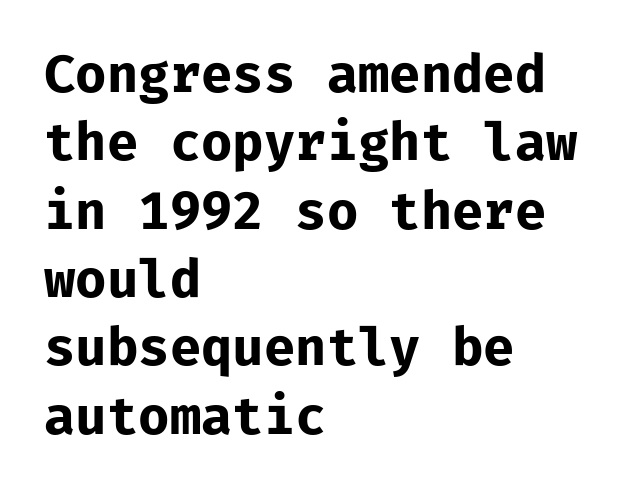
Q: Is the text bold? A: Yes.
Q: Is the text italic (slanted)? A: No, it is upright.
Q: Is the typeface a serif or a sans-serif typeface? A: Sans-serif.
Q: Is the text underlined? A: No.
Q: How is the paragraph aligned? A: Left-aligned.
Q: Is the spacing between letters normal or unusually wide? A: Normal.
Q: Is the spacing between lines tight, normal or loose? A: Normal.
Q: Width (condensed, normal, or wide)? A: Normal.
Q: Stroke contrast? A: Low.
Q: x-height? A: Medium.
